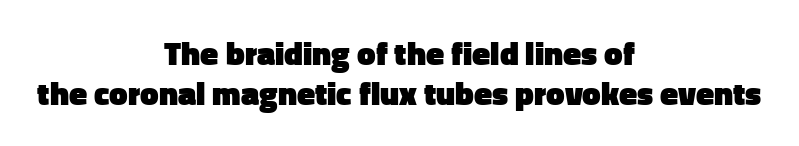
Visually the block forms a symmetrical silhouette, jagged on both flanks. Typesetter's note: full bold, strokes at maximum text heaviness. Notice how the stems are strictly vertical — no italics here. Look at the bottom of the vertical strokes: they stop flat, with no serifs.
